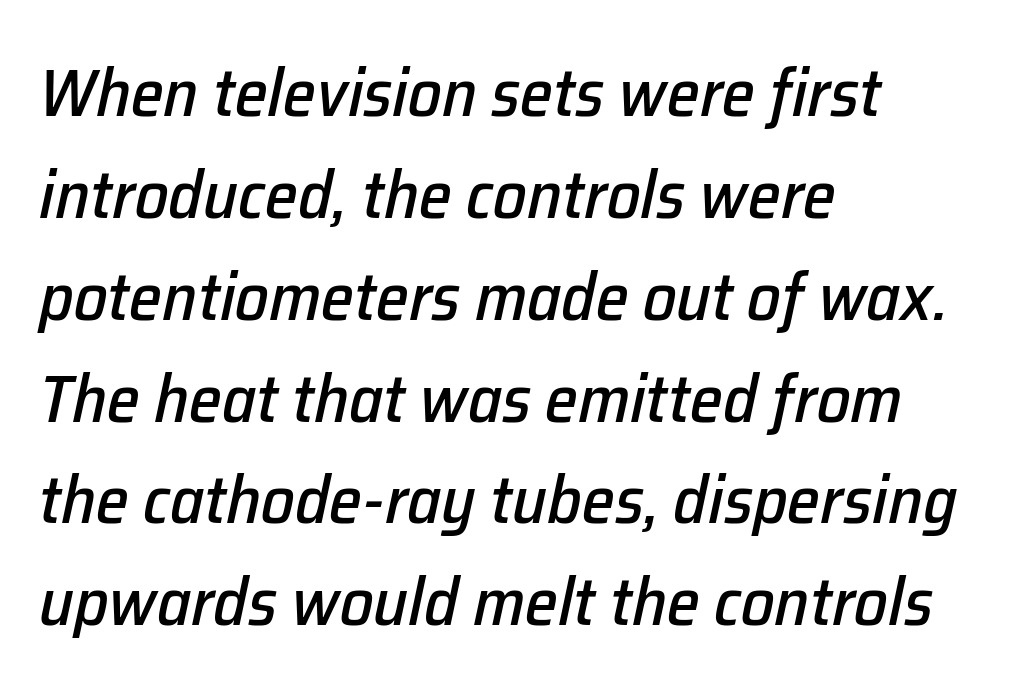
Q: Is the text italic (slanted)? A: Yes, it leans right by about 12 degrees.
Q: Is the text underlined? A: No.
Q: How is the paragraph aligned? A: Left-aligned.
Q: Is the spacing between letters normal or unusually wide? A: Normal.
Q: Is the spacing between lines tight, normal or loose? A: Normal.
Q: Width (condensed, normal, or wide)? A: Normal.
Q: Stroke contrast? A: Low.
Q: x-height? A: Medium.
Q: Monospaced? A: No.
